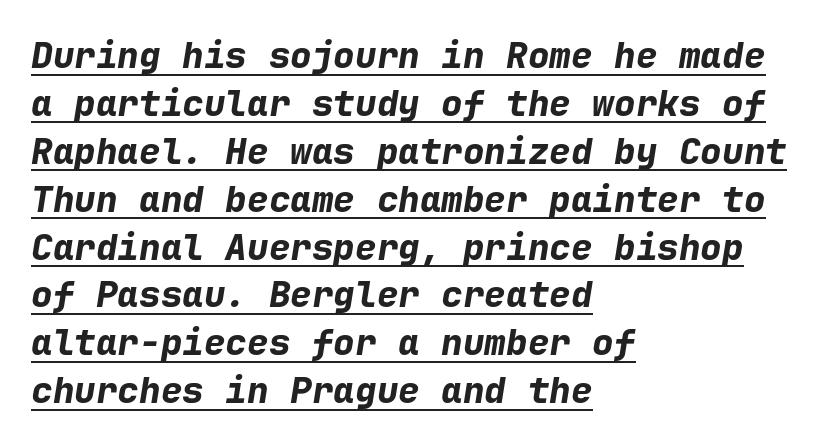
{"italic": "yes", "lean": "right", "slant_degrees": 9, "bold": "yes", "weight": "bold", "width": "normal", "stroke_contrast": "low", "x_height": "medium", "monospaced": "yes", "underline": "yes", "align": "left", "line_spacing": "normal", "line_spacing_ratio": 1.33, "letter_spacing": "normal", "letter_spacing_em": 0.0, "glyph_px": 36}
